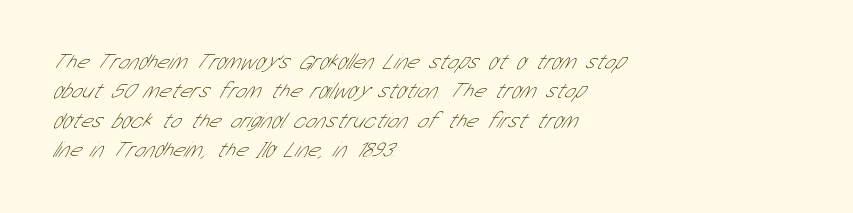
{"bold": "no", "underline": "no", "align": "left", "line_spacing": "normal", "line_spacing_ratio": 1.33, "letter_spacing": "normal", "letter_spacing_em": 0.0, "glyph_px": 22}
